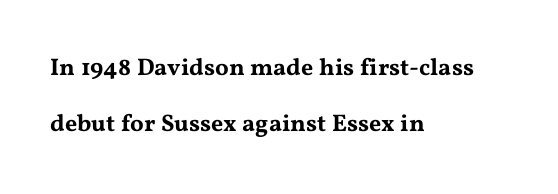
{"italic": "no", "underline": "no", "align": "left", "line_spacing": "loose", "line_spacing_ratio": 2.32, "letter_spacing": "normal", "letter_spacing_em": 0.0, "glyph_px": 24}
